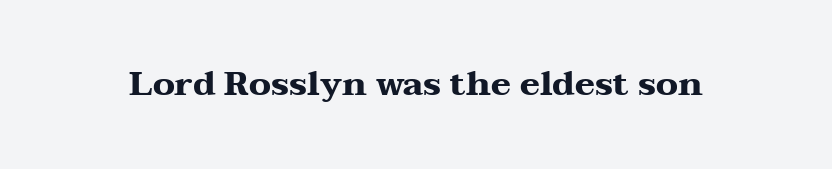
The image shows 34 px heavy, wide serif type, upright; set normal letter spacing, not underlined; medium stroke contrast and a medium x-height.
